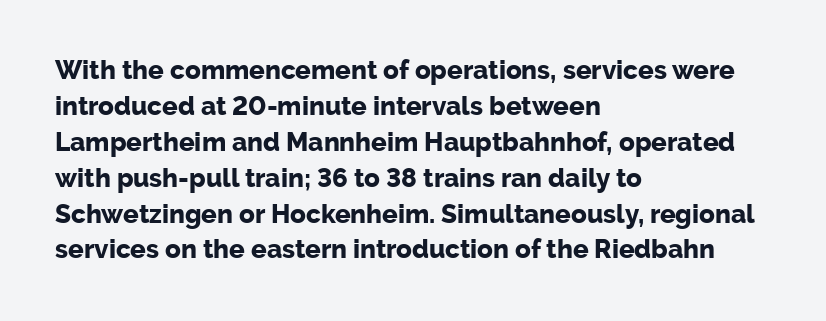
Q: Is the text bold? A: Yes.
Q: Is the text italic (slanted)? A: No, it is upright.
Q: Is the text underlined? A: No.
Q: How is the paragraph aligned? A: Left-aligned.
Q: Is the spacing between letters normal or unusually wide? A: Normal.
Q: Is the spacing between lines tight, normal or loose? A: Normal.
